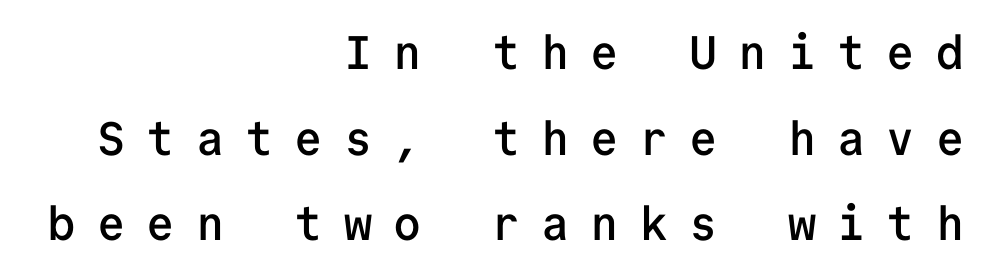
{"serif": "no", "italic": "no", "bold": "semi", "weight": "semibold", "width": "normal", "stroke_contrast": "low", "x_height": "medium", "monospaced": "yes", "underline": "no", "align": "right", "line_spacing_ratio": 1.82, "letter_spacing": "wide", "letter_spacing_em": 0.45, "glyph_px": 47}
